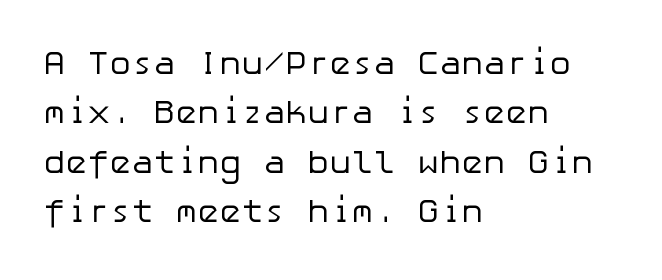
Q: Is the text bold? A: No.
Q: Is the text italic (slanted)? A: No, it is upright.
Q: Is the typeface a serif or a sans-serif typeface? A: Sans-serif.
Q: Is the text underlined? A: No.
Q: How is the paragraph aligned? A: Left-aligned.
Q: Is the spacing between letters normal or unusually wide? A: Normal.
Q: Is the spacing between lines tight, normal or loose? A: Normal.
Q: Width (condensed, normal, or wide)? A: Normal.
Q: Stroke contrast? A: Low.
Q: x-height? A: Medium.
